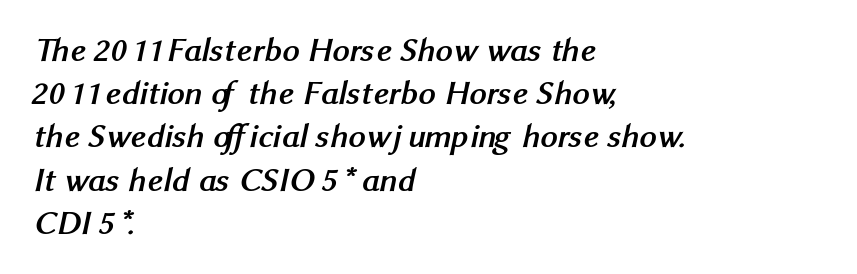
In terms of letterspacing, this is plain default setting. Whoever set this chose a conventional vertical rhythm. No feet cap the strokes, marking this as sans-serif type. A dark, heavy texture on the line: the type is bold.
